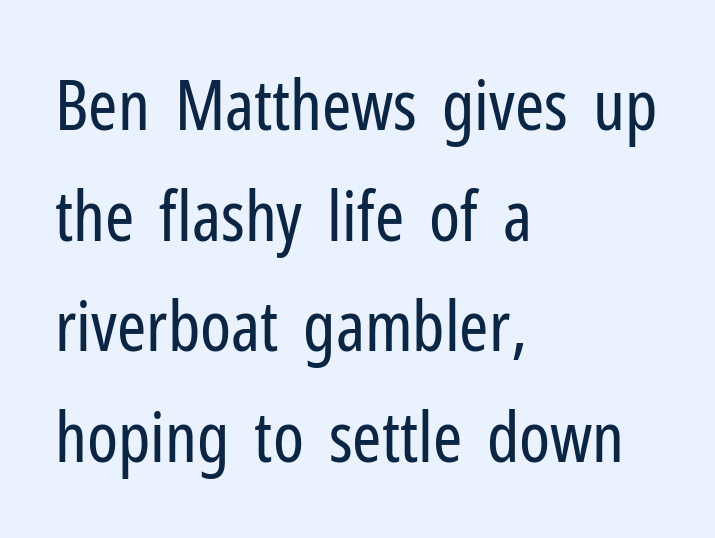
{"serif": "no", "italic": "no", "bold": "no", "weight": "regular", "width": "condensed", "stroke_contrast": "low", "x_height": "medium", "monospaced": "no", "underline": "no", "align": "left", "line_spacing": "normal", "line_spacing_ratio": 1.58, "letter_spacing": "normal", "letter_spacing_em": 0.0, "glyph_px": 70}
